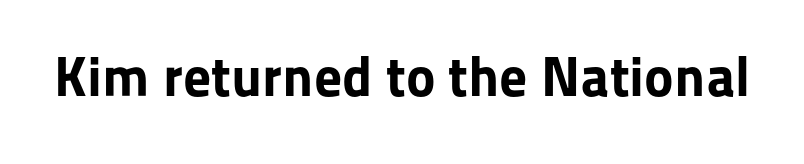
Q: Is the text bold? A: Yes.
Q: Is the text italic (slanted)? A: No, it is upright.
Q: Is the typeface a serif or a sans-serif typeface? A: Sans-serif.
Q: Is the text underlined? A: No.
Q: Is the spacing between letters normal or unusually wide? A: Normal.
Q: Width (condensed, normal, or wide)? A: Normal.
Q: Stroke contrast? A: Low.
Q: x-height? A: Medium.
Q: Monospaced? A: No.
